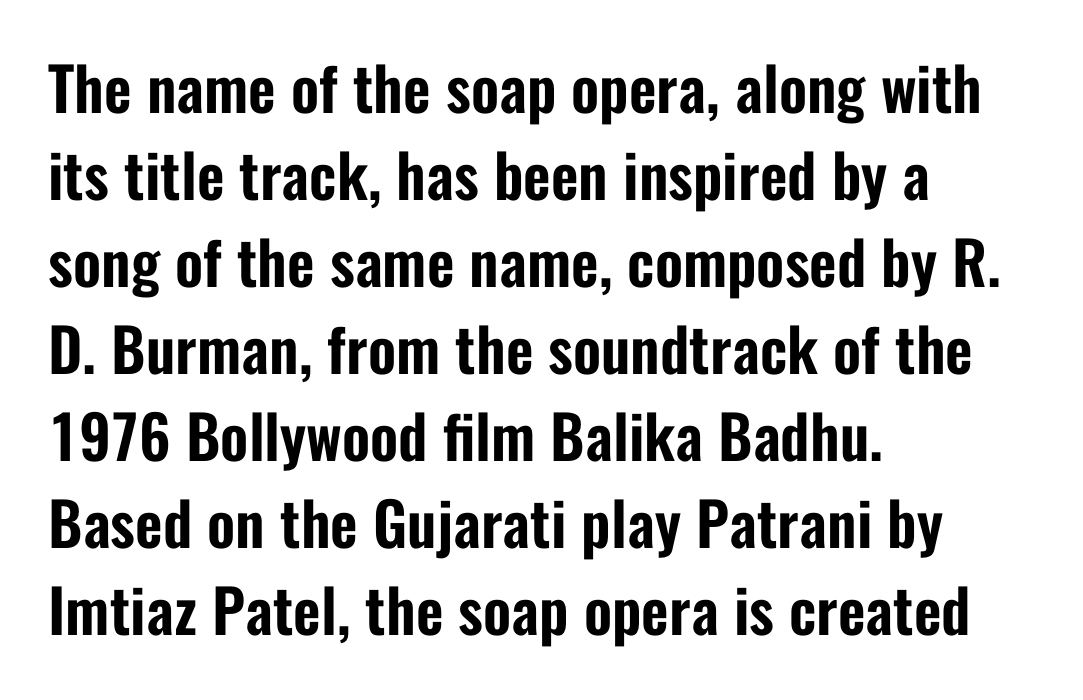
The image shows 60 px condensed sans-serif type, upright; set left-aligned, normal line spacing (1.45x), normal letter spacing, not underlined; low stroke contrast and a medium x-height.
